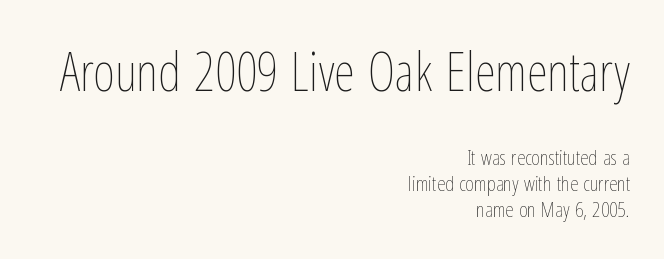
Q: Is the text bold? A: No.
Q: Is the text italic (slanted)? A: No, it is upright.
Q: Is the text underlined? A: No.
Q: How is the paragraph aligned? A: Right-aligned.
Q: Is the spacing between letters normal or unusually wide? A: Normal.
Q: Which block of text is set in a larger size, the first (top) or the second (bottom)? A: The first (top) one.
Q: Width (condensed, normal, or wide)? A: Condensed.
Q: Stroke contrast? A: Low.
Q: x-height? A: Medium.
Q: Monospaced? A: No.
